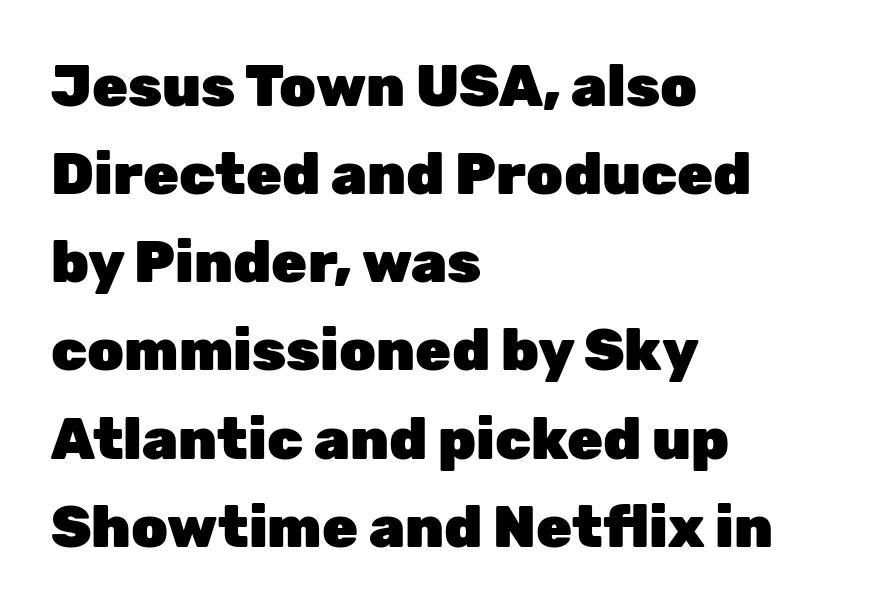
{"serif": "no", "italic": "no", "bold": "yes", "weight": "heavy", "width": "normal", "stroke_contrast": "low", "x_height": "medium", "monospaced": "no", "underline": "no", "align": "left", "line_spacing": "normal", "line_spacing_ratio": 1.52, "letter_spacing": "normal", "letter_spacing_em": 0.0, "glyph_px": 58}
